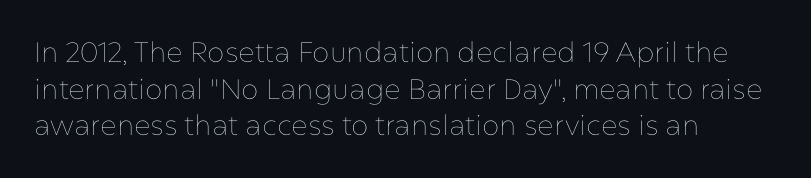
Q: Is the text bold? A: No.
Q: Is the text italic (slanted)? A: No, it is upright.
Q: Is the text underlined? A: No.
Q: How is the paragraph aligned? A: Left-aligned.
Q: Is the spacing between letters normal or unusually wide? A: Normal.
Q: Is the spacing between lines tight, normal or loose? A: Normal.
Q: Width (condensed, normal, or wide)? A: Normal.
Q: Stroke contrast? A: Low.
Q: x-height? A: Medium.
Q: Monospaced? A: No.
